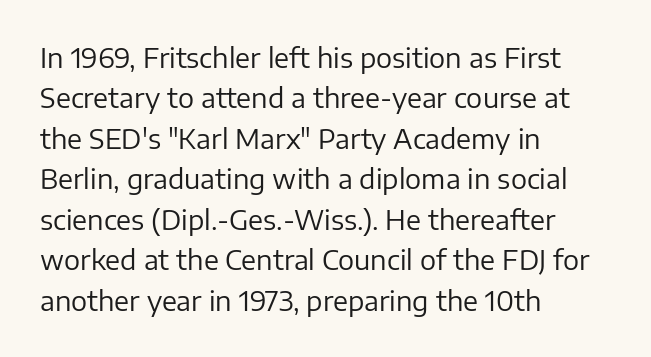
The passage shown stacks its lines at a standard gap. Students, note that the glyphs here touch the page at normal intervals. This reads as an unemphasized weight, regular at the heaviest. Typeset ragged right — the left edge is the straight one. No italicization has been applied; the sample stays upright.
